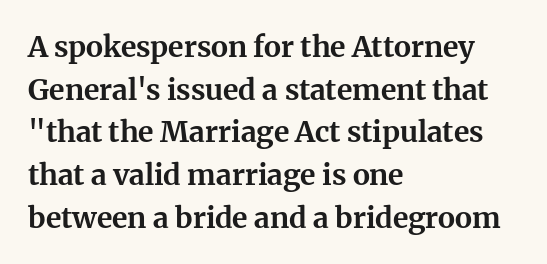
{"serif": "yes", "italic": "no", "bold": "yes", "weight": "bold", "width": "normal", "stroke_contrast": "medium", "x_height": "medium", "monospaced": "no", "underline": "no", "align": "left", "line_spacing": "normal", "line_spacing_ratio": 1.47, "letter_spacing": "normal", "letter_spacing_em": 0.0, "glyph_px": 29}
